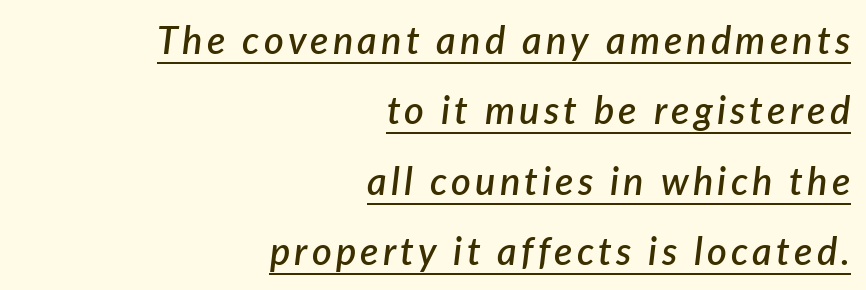
{"italic": "yes", "lean": "right", "slant_degrees": 7, "bold": "semi", "weight": "semibold", "width": "normal", "stroke_contrast": "low", "x_height": "medium", "monospaced": "no", "underline": "yes", "align": "right", "line_spacing_ratio": 1.85, "glyph_px": 38}
